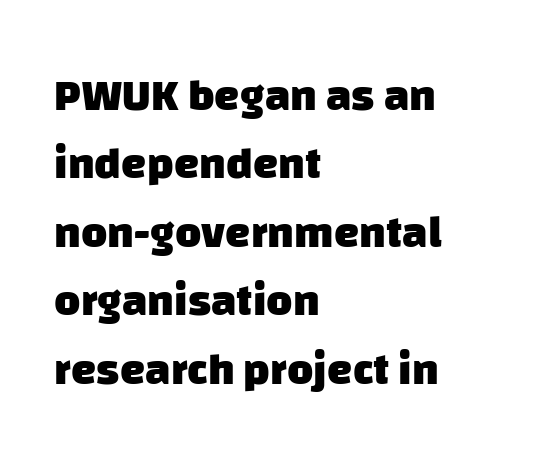
The image shows 45 px heavy sans-serif type; set left-aligned, normal line spacing (1.52x), normal letter spacing, not underlined; low stroke contrast and a large x-height.
